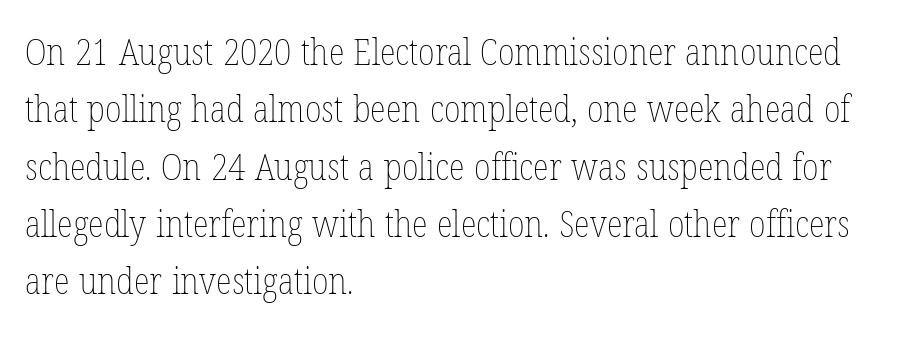
The image shows 37 px thin, condensed type, upright; set left-aligned, normal line spacing (1.55x), normal letter spacing, not underlined; low stroke contrast and a medium x-height.
